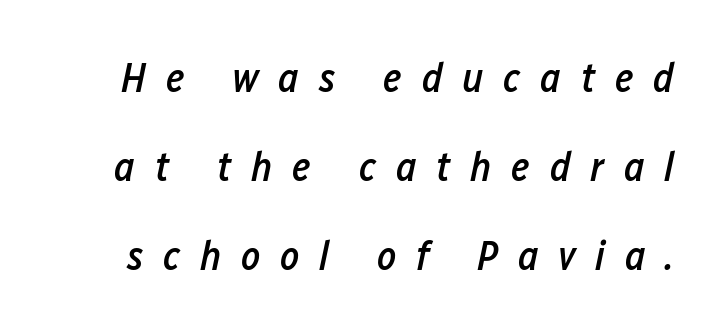
The image shows 41 px semibold, condensed type, italic (leaning right); set loose line spacing (2.17x), unusually wide letter spacing (+0.48 em), not underlined; low stroke contrast and a medium x-height.
